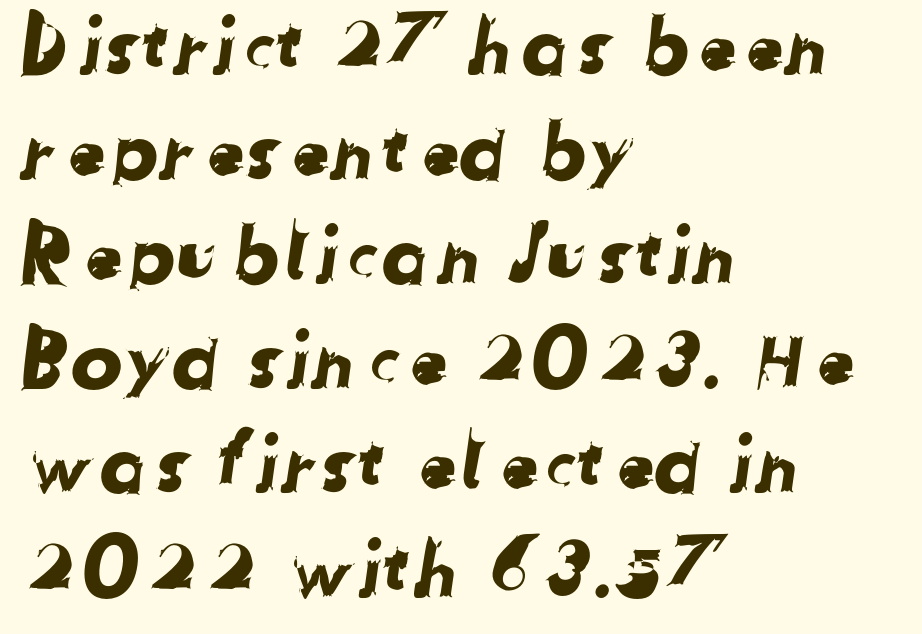
{"serif": "no", "width": "normal", "stroke_contrast": "low", "x_height": "medium", "monospaced": "no", "underline": "no", "align": "left", "line_spacing": "normal", "line_spacing_ratio": 1.34, "letter_spacing": "normal", "letter_spacing_em": 0.0, "glyph_px": 78}
